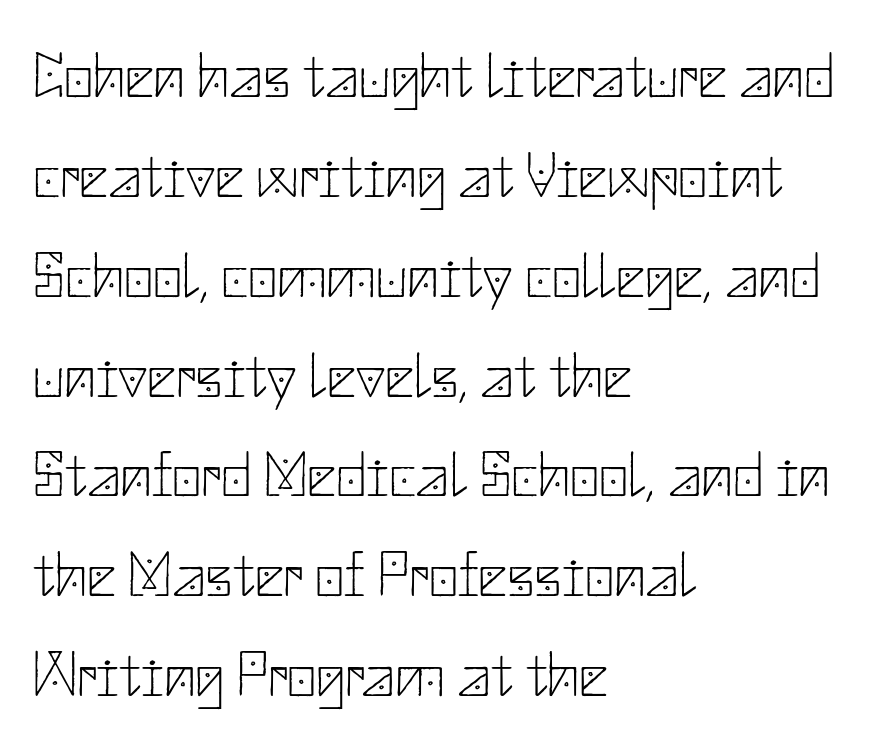
The lettering holds an erect, upright posture throughout. The rendering shows plain stroke endings on the letterforms — a sans-serif design. The glyphs are unaccompanied by any horizontal stroke below them. What's the leading like? Ordinary, nothing unusual. Weight class: somewhere from thin through regular.
